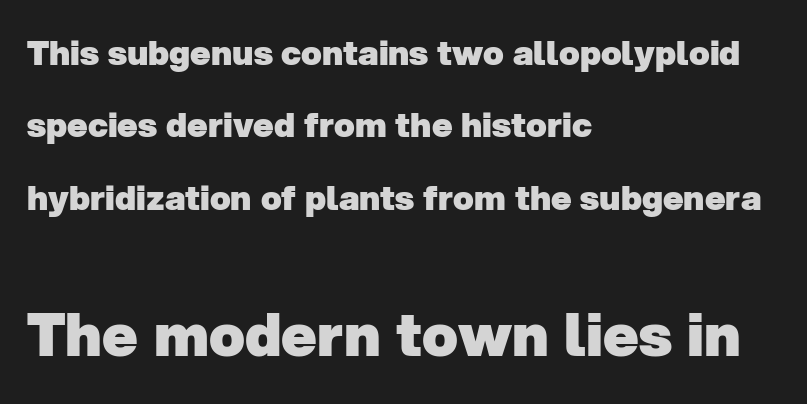
Q: Is the text bold? A: Yes.
Q: Is the typeface a serif or a sans-serif typeface? A: Sans-serif.
Q: Is the text underlined? A: No.
Q: How is the paragraph aligned? A: Left-aligned.
Q: Is the spacing between letters normal or unusually wide? A: Normal.
Q: Is the spacing between lines tight, normal or loose? A: Loose.
Q: Which block of text is set in a larger size, the first (top) or the second (bottom)? A: The second (bottom) one.
Q: Width (condensed, normal, or wide)? A: Normal.
Q: Stroke contrast? A: Low.
Q: x-height? A: Medium.
Q: Monospaced? A: No.
